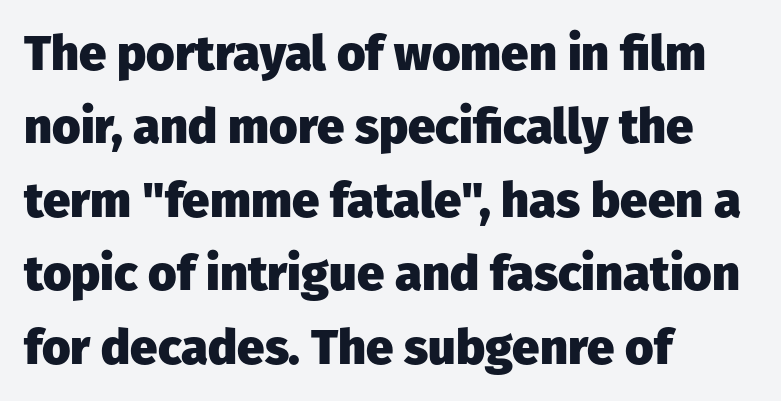
Q: Is the text bold? A: Yes.
Q: Is the text italic (slanted)? A: No, it is upright.
Q: Is the typeface a serif or a sans-serif typeface? A: Sans-serif.
Q: Is the text underlined? A: No.
Q: How is the paragraph aligned? A: Left-aligned.
Q: Is the spacing between letters normal or unusually wide? A: Normal.
Q: Is the spacing between lines tight, normal or loose? A: Normal.
Q: Width (condensed, normal, or wide)? A: Normal.
Q: Stroke contrast? A: Low.
Q: x-height? A: Medium.
Q: Monospaced? A: No.
